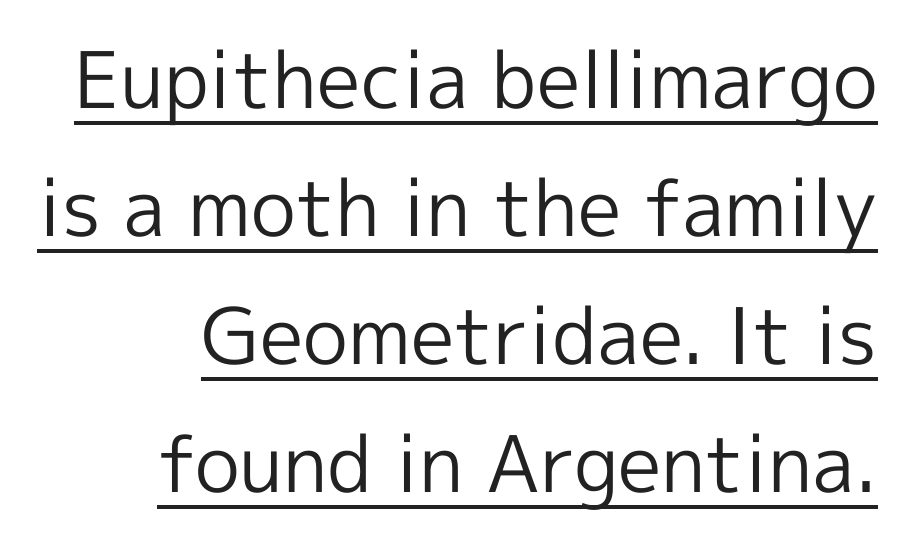
The image shows 78 px regular-weight sans-serif type, upright; set right-aligned, normal line spacing (1.64x), normal letter spacing, underlined; a medium x-height.
